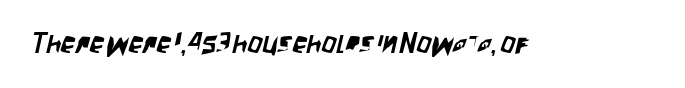
Q: Is the typeface a serif or a sans-serif typeface? A: Sans-serif.
Q: Is the text underlined? A: No.
Q: Is the spacing between letters normal or unusually wide? A: Normal.
Q: Width (condensed, normal, or wide)? A: Condensed.
Q: Stroke contrast? A: Low.
Q: x-height? A: Large.
Q: Monospaced? A: No.
